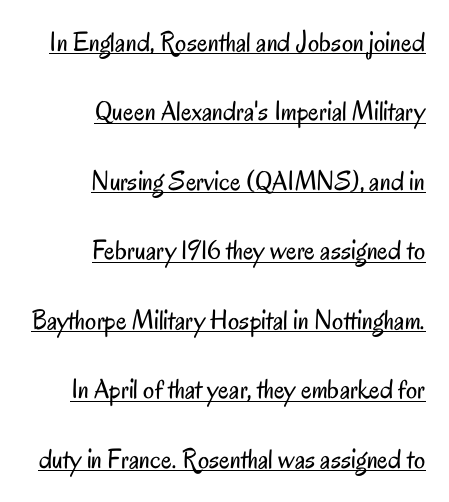
{"serif": "no", "italic": "no", "bold": "no", "weight": "regular", "width": "condensed", "stroke_contrast": "low", "x_height": "small", "monospaced": "no", "underline": "yes", "align": "right", "line_spacing": "loose", "line_spacing_ratio": 2.48, "letter_spacing": "normal", "letter_spacing_em": 0.0, "glyph_px": 28}
